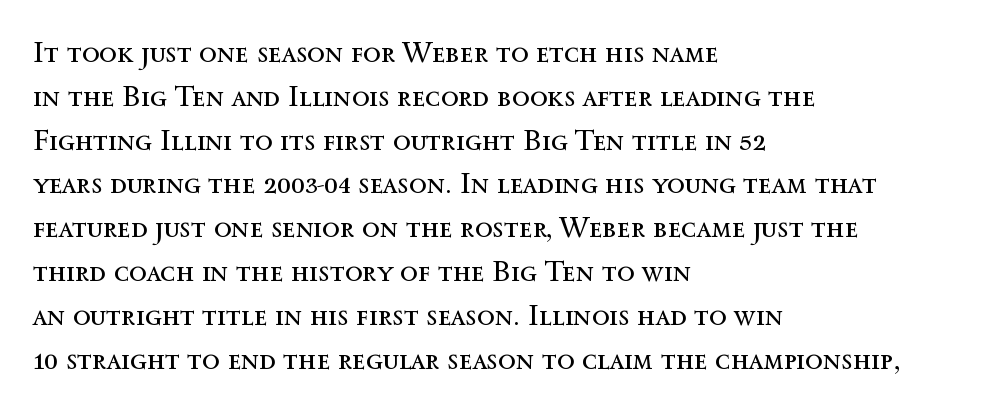
{"italic": "no", "bold": "no", "weight": "regular", "width": "normal", "x_height": "medium", "monospaced": "no", "underline": "no", "align": "left", "line_spacing": "normal", "line_spacing_ratio": 1.51, "letter_spacing": "normal", "letter_spacing_em": 0.0, "glyph_px": 29}
